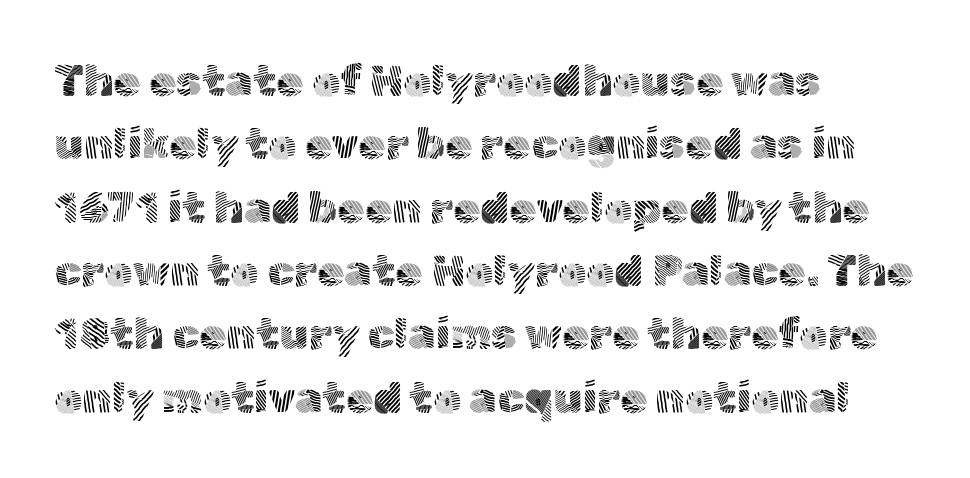
Nope, not italic — everything's standing straight. No feet cap the strokes, marking this as sans-serif type. One glance says typical: line gaps are just what's usual. No letter is thick-stroked: the sample isn't bold. You could not count columns in this text — the font is proportionally spaced.
